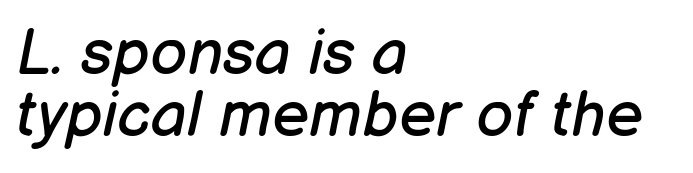
{"italic": "yes", "lean": "right", "slant_degrees": 12, "bold": "no", "weight": "regular", "width": "normal", "stroke_contrast": "low", "x_height": "medium", "monospaced": "no", "underline": "no", "align": "left", "line_spacing": "tight", "line_spacing_ratio": 0.97, "letter_spacing": "normal", "letter_spacing_em": 0.0, "glyph_px": 64}
